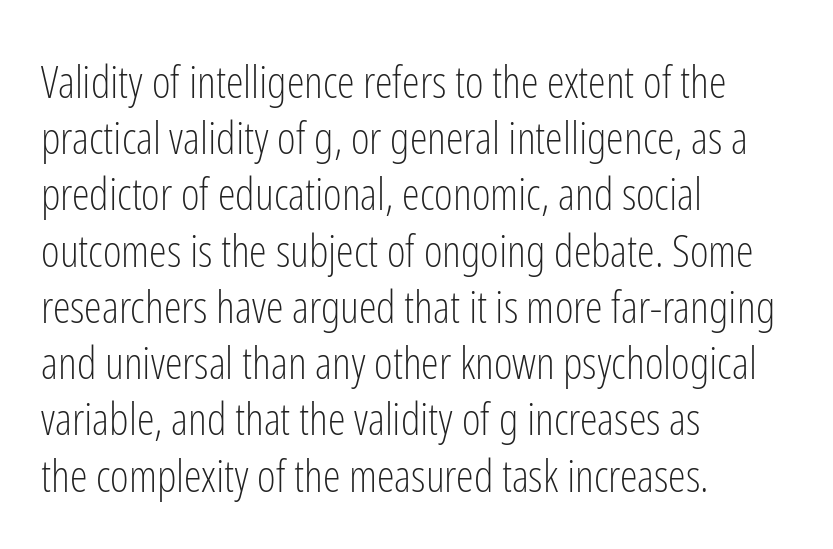
{"serif": "no", "italic": "no", "bold": "no", "weight": "light", "width": "condensed", "stroke_contrast": "low", "x_height": "medium", "monospaced": "no", "underline": "no", "align": "left", "line_spacing": "normal", "line_spacing_ratio": 1.25, "letter_spacing": "normal", "letter_spacing_em": 0.0, "glyph_px": 45}
